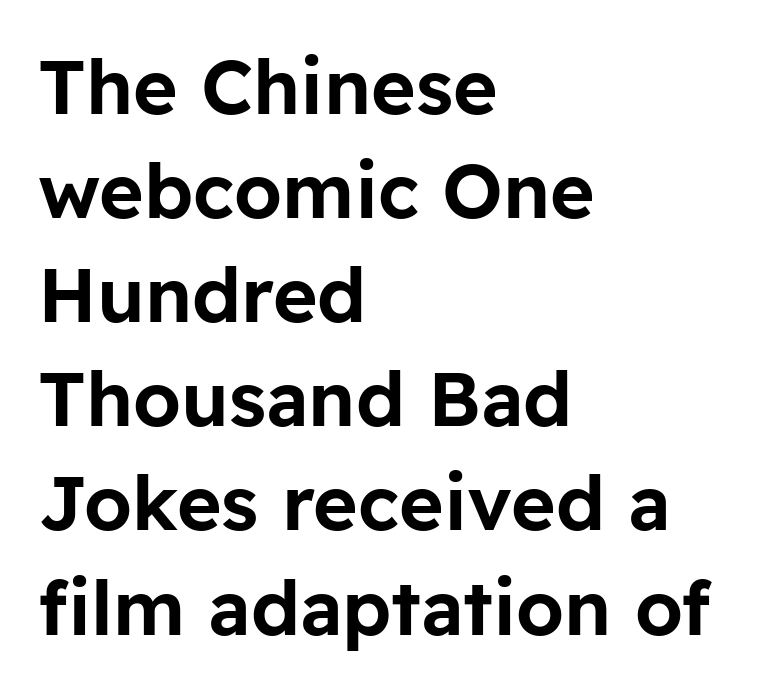
{"serif": "no", "italic": "no", "width": "normal", "stroke_contrast": "low", "x_height": "medium", "monospaced": "no", "underline": "no", "align": "left", "line_spacing": "normal", "line_spacing_ratio": 1.37, "letter_spacing": "normal", "letter_spacing_em": 0.0, "glyph_px": 76}
